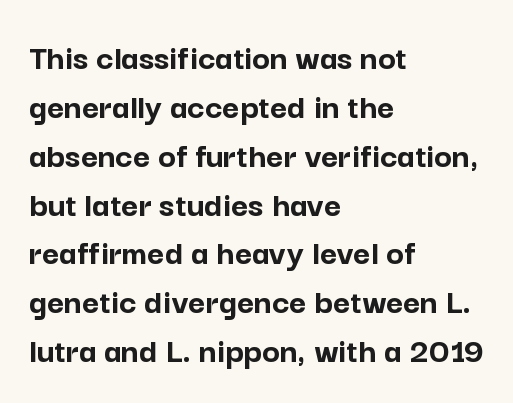
This sample uses a sans-serif face. A classic flush-left, rag-right setting is used for this passage. Glance below the letters and you will spot only blank space. Spacing verdict: proportional, widths tailored to each character. You can tell it's not italic because the verticals are truly vertical.
